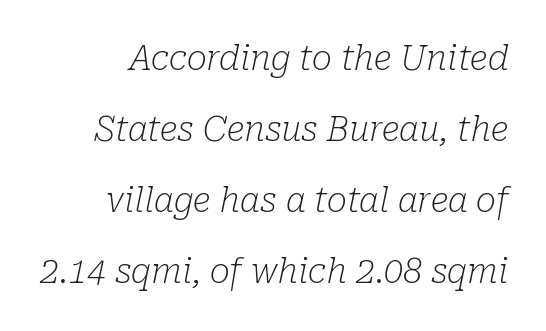
The image shows 34 px light serif type, italic (leaning right); set loose line spacing (2.09x), normal letter spacing, not underlined; low stroke contrast and a medium x-height.
